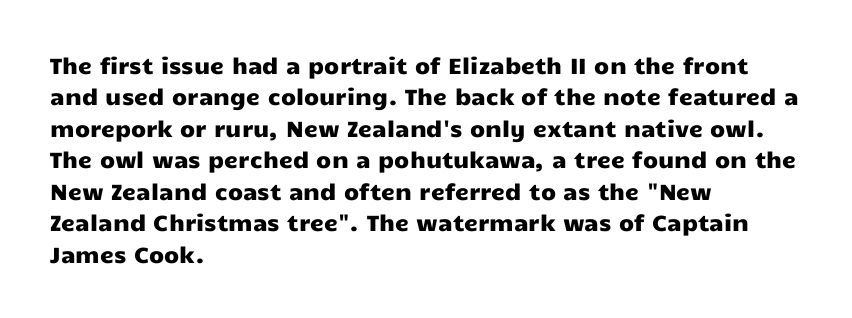
The image shows 22 px text type, upright; set left-aligned, normal line spacing (1.43x), normal letter spacing, not underlined.
